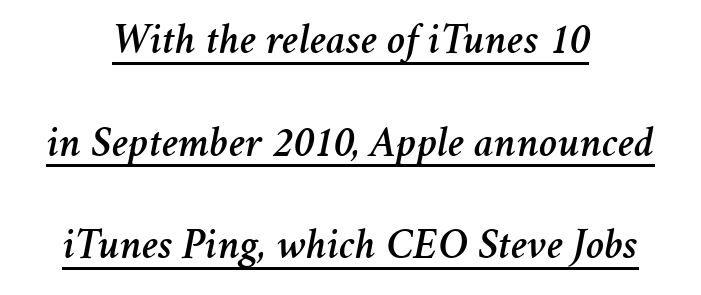
The image shows 44 px text type, italic (leaning right); set centered, loose line spacing (2.33x), normal letter spacing, underlined; medium stroke contrast and a medium x-height.
